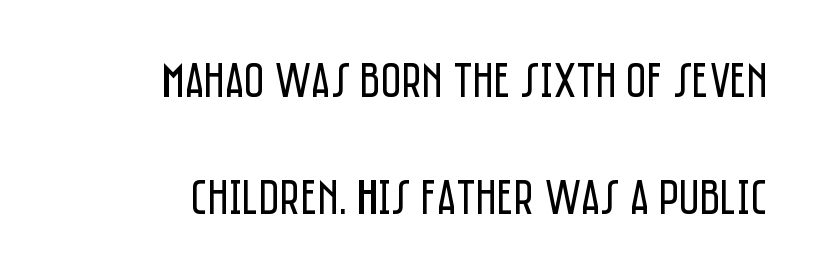
Q: Is the text bold? A: No.
Q: Is the text italic (slanted)? A: No, it is upright.
Q: Is the typeface a serif or a sans-serif typeface? A: Sans-serif.
Q: Is the text underlined? A: No.
Q: How is the paragraph aligned? A: Right-aligned.
Q: Is the spacing between letters normal or unusually wide? A: Normal.
Q: Is the spacing between lines tight, normal or loose? A: Loose.
Q: Width (condensed, normal, or wide)? A: Condensed.
Q: Stroke contrast? A: Low.
Q: x-height? A: Large.
Q: Monospaced? A: No.
